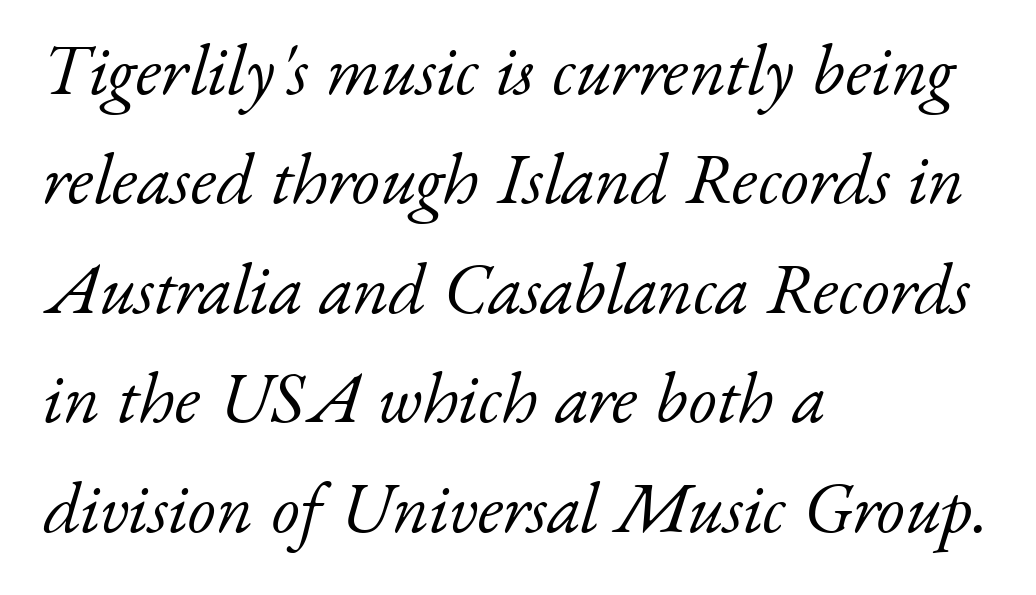
{"serif": "yes", "italic": "yes", "lean": "right", "slant_degrees": 17, "bold": "no", "weight": "light", "width": "normal", "stroke_contrast": "low", "x_height": "small", "monospaced": "no", "underline": "no", "align": "left", "line_spacing": "normal", "line_spacing_ratio": 1.52, "letter_spacing": "normal", "letter_spacing_em": 0.0, "glyph_px": 72}
